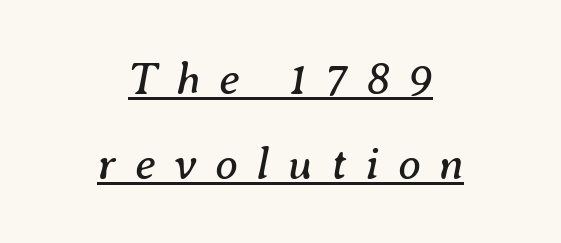
{"serif": "yes", "italic": "yes", "lean": "right", "slant_degrees": 8, "bold": "no", "weight": "regular", "width": "normal", "stroke_contrast": "medium", "x_height": "medium", "monospaced": "no", "underline": "yes", "align": "center", "line_spacing_ratio": 1.85, "letter_spacing": "wide", "letter_spacing_em": 0.4, "glyph_px": 46}
